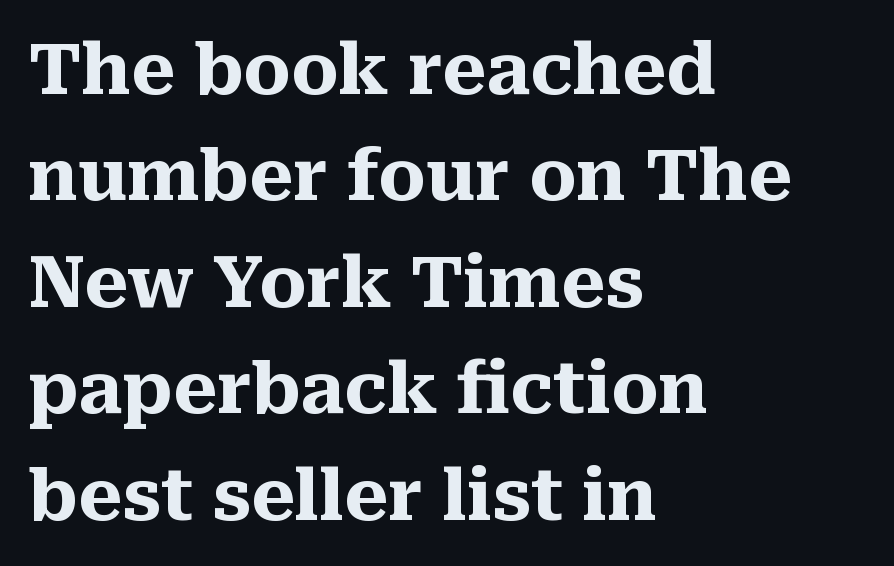
Check under the words: just untouched page. The glyphs in this specimen are seriffed. Glyph-to-glyph distance matches everyday printed text. Every letter is thick-stroked: bold, no question. It's the straight-up-and-down kind of type.
